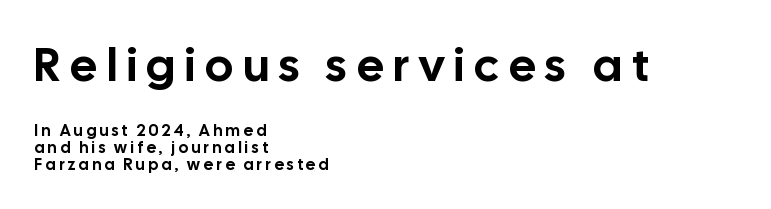
Q: Is the text italic (slanted)? A: No, it is upright.
Q: Is the typeface a serif or a sans-serif typeface? A: Sans-serif.
Q: Is the text underlined? A: No.
Q: How is the paragraph aligned? A: Left-aligned.
Q: Is the spacing between letters normal or unusually wide? A: Unusually wide.
Q: Is the spacing between lines tight, normal or loose? A: Tight.
Q: Which block of text is set in a larger size, the first (top) or the second (bottom)? A: The first (top) one.
Q: Width (condensed, normal, or wide)? A: Normal.
Q: Stroke contrast? A: Low.
Q: x-height? A: Medium.
Q: Monospaced? A: No.
